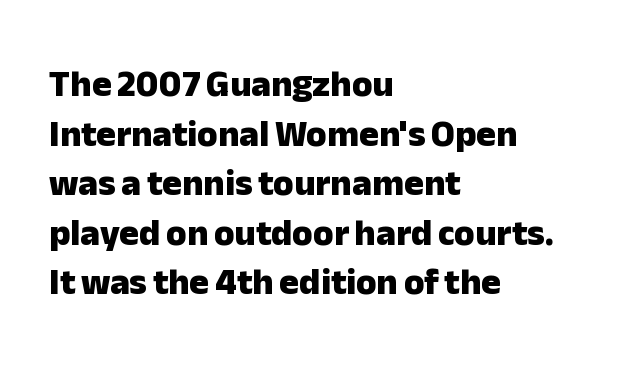
The image shows 37 px heavy sans-serif type, upright; set left-aligned, normal line spacing (1.34x), normal letter spacing, not underlined; low stroke contrast and a medium x-height.
